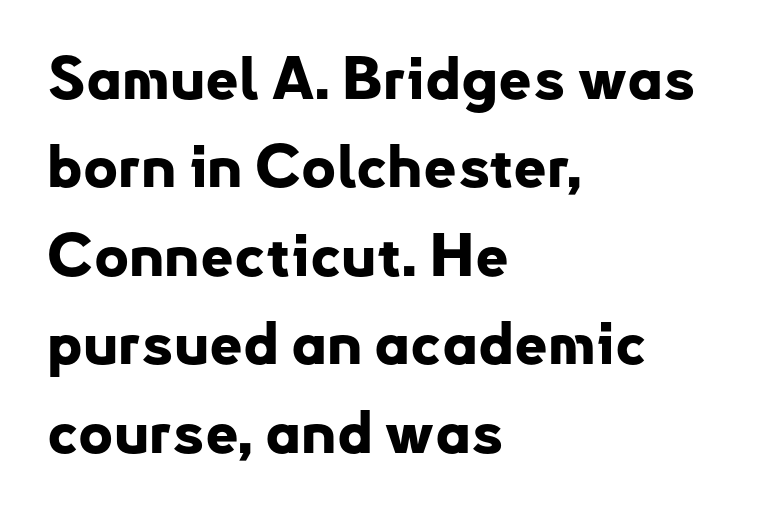
The face used here is a sans, in the tradition of grotesques and geometrics. The space between consecutive lines is moderate. Quick note: not italic, upright. How heavy is the stroke? Heavy — this is a bold. The face used here is proportionally spaced, like ordinary book or web type.
